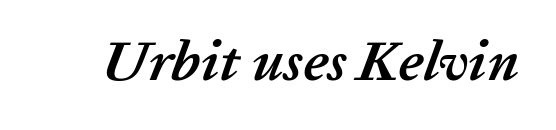
{"italic": "yes", "lean": "right", "slant_degrees": 20, "bold": "yes", "weight": "semibold", "width": "normal", "stroke_contrast": "low", "x_height": "medium", "monospaced": "no", "underline": "no", "letter_spacing": "normal", "letter_spacing_em": 0.0, "glyph_px": 57}
